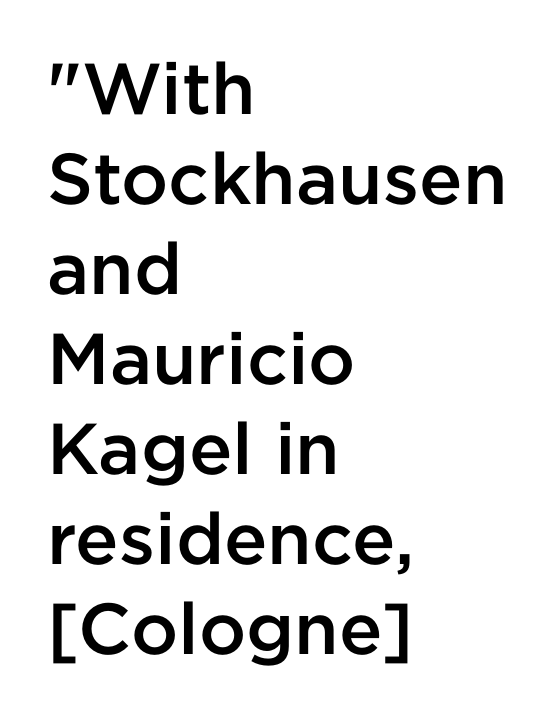
The image shows 72 px semibold sans-serif type, upright; set left-aligned, normal line spacing (1.25x), normal letter spacing, not underlined; low stroke contrast and a medium x-height.
